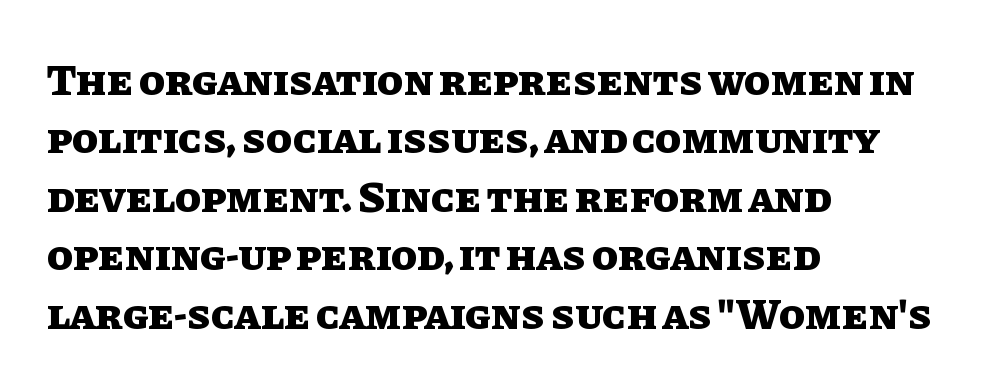
{"italic": "no", "bold": "yes", "weight": "heavy", "width": "normal", "stroke_contrast": "low", "x_height": "large", "monospaced": "no", "underline": "no", "align": "left", "line_spacing": "normal", "line_spacing_ratio": 1.36, "letter_spacing": "normal", "letter_spacing_em": 0.0, "glyph_px": 43}
